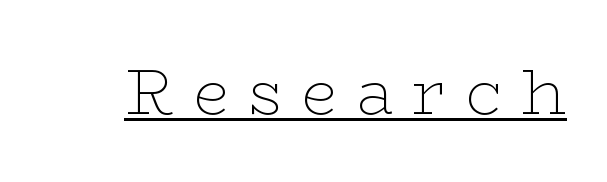
The glyphs in this specimen are seriffed. You can tell it's not italic because the verticals are truly vertical. Ink coverage per letter is moderate at most. Students, note that the glyphs here are deliberately spaced far apart. Spacing verdict: proportional, widths tailored to each character. The specimen includes a rule beneath the text block's lines.
